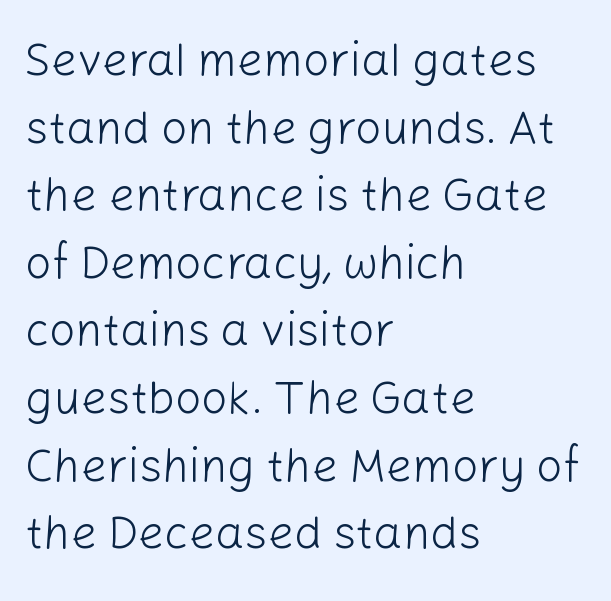
The gaps between neighbouring characters are ordinary and unremarkable. The gap between lines stays unmarked. Nope, not italic — everything's standing straight. A typesetter would label this face a sans. This reads as an unemphasized weight, regular at the heaviest. Baseline-to-baseline distance is the conventional proportion of letter height.
